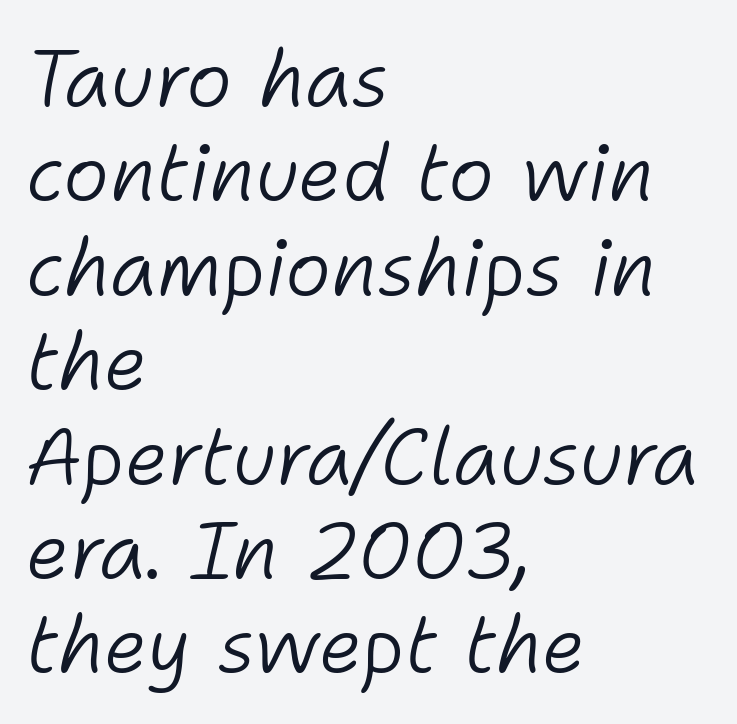
Q: Is the text bold? A: No.
Q: Is the text italic (slanted)? A: Yes, it leans right by about 11 degrees.
Q: Is the text underlined? A: No.
Q: How is the paragraph aligned? A: Left-aligned.
Q: Is the spacing between letters normal or unusually wide? A: Normal.
Q: Width (condensed, normal, or wide)? A: Normal.
Q: Stroke contrast? A: Low.
Q: x-height? A: Medium.
Q: Monospaced? A: No.
